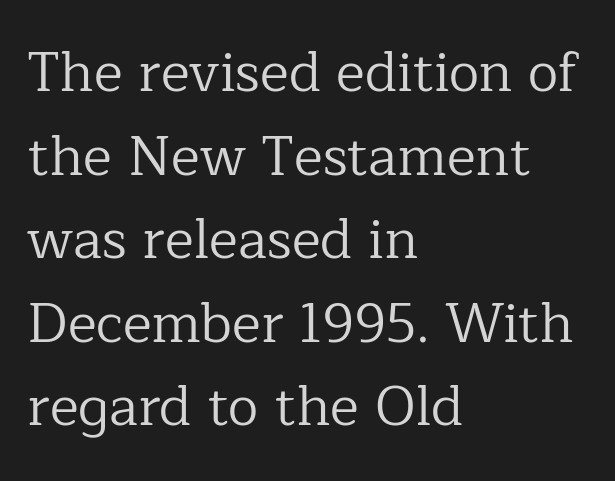
{"serif": "yes", "italic": "no", "bold": "no", "weight": "regular", "width": "normal", "stroke_contrast": "low", "x_height": "medium", "monospaced": "no", "underline": "no", "align": "left", "line_spacing": "normal", "line_spacing_ratio": 1.52, "letter_spacing": "normal", "letter_spacing_em": 0.0, "glyph_px": 55}
